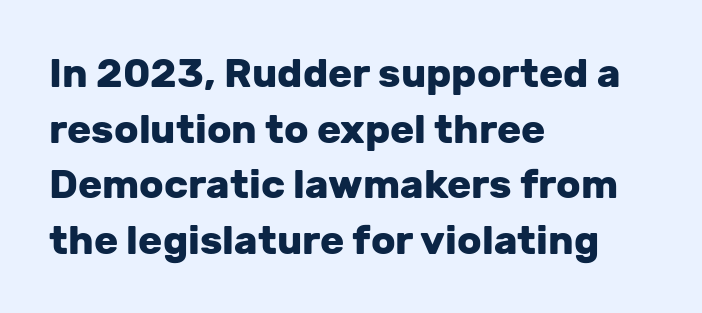
Baseline-to-baseline distance is the conventional proportion of letter height. The gaps between neighbouring characters are ordinary and unremarkable. This rendering uses left alignment, leaving the right contour irregular. Each glyph is drawn with heavy, bold strokes. Type without underlining. Is this a fixed-width face? No — the glyphs have proportional, varying widths.
